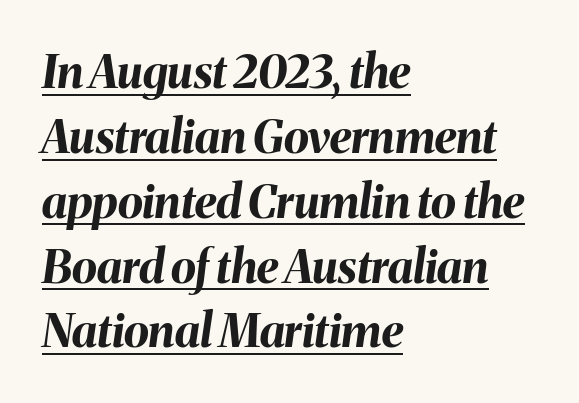
{"italic": "yes", "lean": "right", "slant_degrees": 8, "bold": "yes", "weight": "bold", "width": "normal", "stroke_contrast": "medium", "x_height": "medium", "monospaced": "no", "underline": "yes", "align": "left", "line_spacing": "normal", "line_spacing_ratio": 1.41, "letter_spacing": "normal", "letter_spacing_em": 0.0, "glyph_px": 46}
